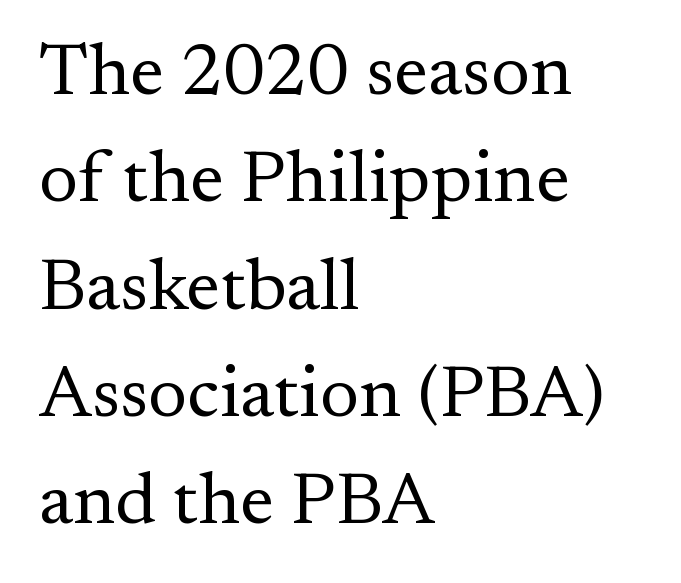
The image shows 74 px regular-weight serif type, upright; set left-aligned, normal line spacing (1.45x), normal letter spacing, not underlined; medium stroke contrast and a small x-height.
